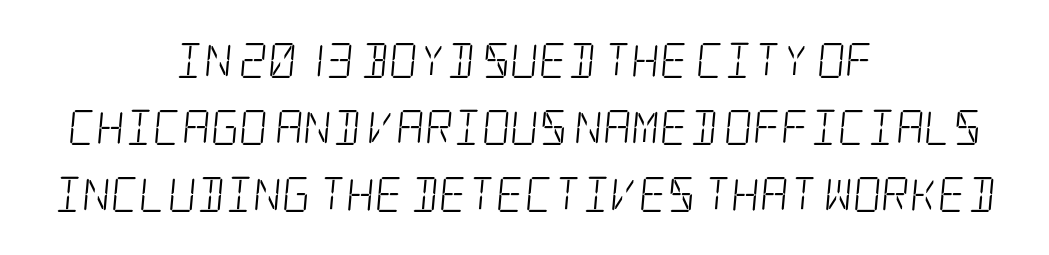
The passage shown is typeset with a serif family. Leftover space on each line is divided equally before and after the words. Loosely led — the rows are spread out. The baseline area is clear. Caption: standard tracking, unaltered. The strokes are not fattened; the text isn't bold.
